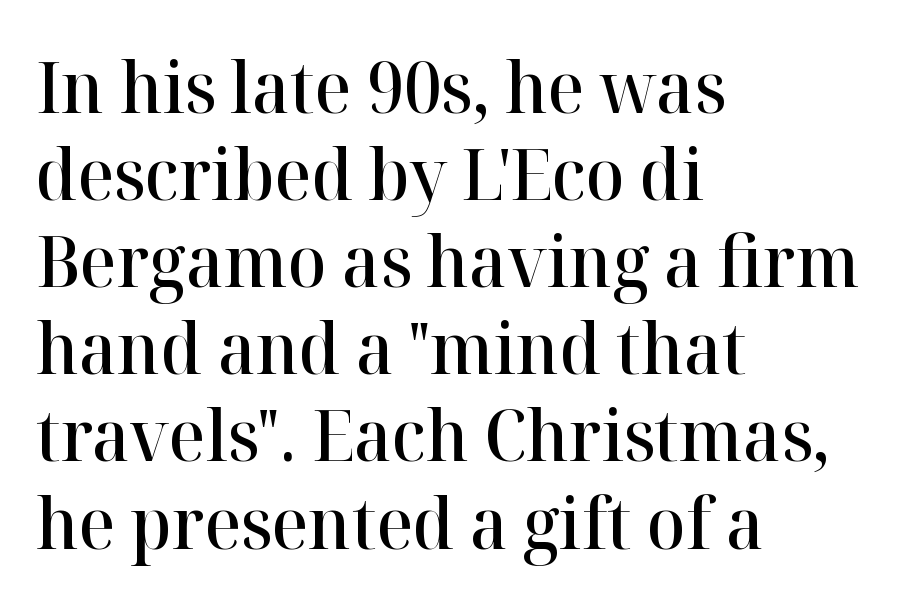
Q: Is the text bold? A: Semi-bold.
Q: Is the text italic (slanted)? A: No, it is upright.
Q: Is the typeface a serif or a sans-serif typeface? A: Serif.
Q: Is the text underlined? A: No.
Q: How is the paragraph aligned? A: Left-aligned.
Q: Is the spacing between letters normal or unusually wide? A: Normal.
Q: Width (condensed, normal, or wide)? A: Normal.
Q: Stroke contrast? A: High.
Q: x-height? A: Medium.
Q: Monospaced? A: No.
